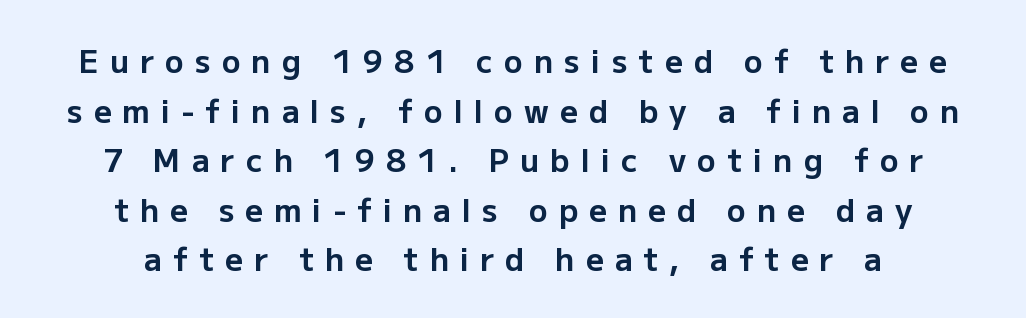
Q: Is the text bold? A: Yes.
Q: Is the text italic (slanted)? A: No, it is upright.
Q: Is the typeface a serif or a sans-serif typeface? A: Sans-serif.
Q: Is the text underlined? A: No.
Q: How is the paragraph aligned? A: Centered.
Q: Is the spacing between letters normal or unusually wide? A: Unusually wide.
Q: Is the spacing between lines tight, normal or loose? A: Normal.
Q: Width (condensed, normal, or wide)? A: Normal.
Q: Stroke contrast? A: Low.
Q: x-height? A: Medium.
Q: Monospaced? A: No.
